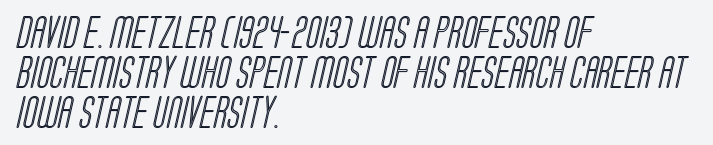
The image shows 32 px condensed type; set left-aligned, normal line spacing (1.25x), normal letter spacing, not underlined; a large x-height.
